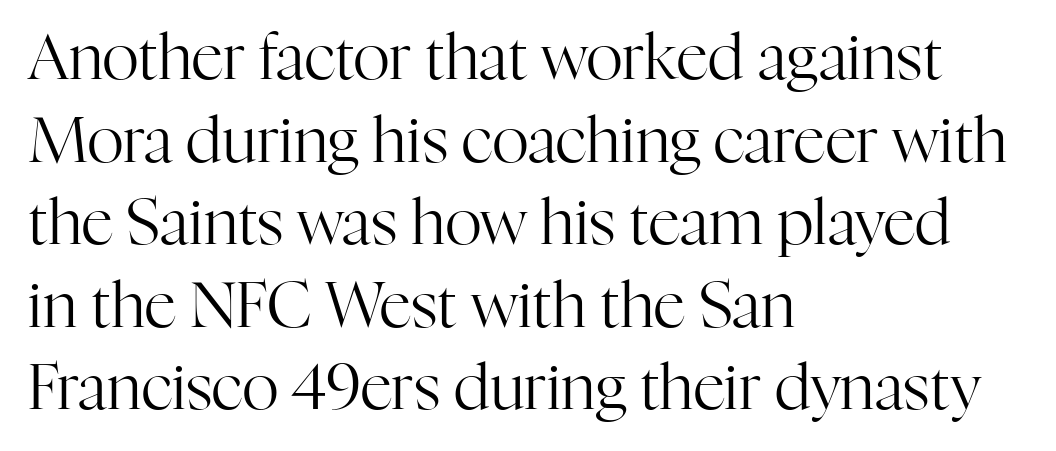
Reading down the column, the eye jumps a familiar distance to each next line. Think of a printed novel: that variable character pitch is what you see here. Is the stroke heavy? The answer is a plain regular-or-lighter. The typesetter chose a ragged-right arrangement here. Inter-character spacing is left at the font's built-in metrics. Letterform terminals end in serifs throughout the passage.
